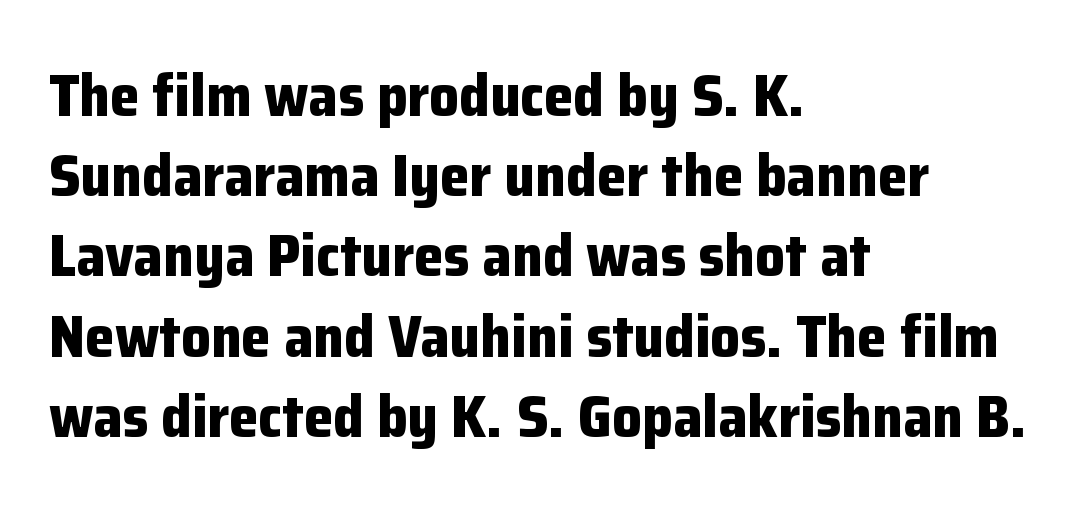
{"serif": "no", "italic": "no", "bold": "yes", "weight": "bold", "width": "normal", "stroke_contrast": "low", "x_height": "medium", "monospaced": "no", "underline": "no", "align": "left", "line_spacing": "normal", "line_spacing_ratio": 1.36, "letter_spacing": "normal", "letter_spacing_em": 0.0, "glyph_px": 59}
